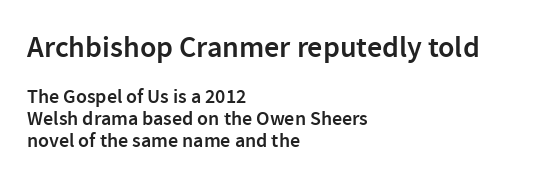
The image shows 30 px semibold sans-serif type, upright; set left-aligned, tight line spacing (1.08x), normal letter spacing, not underlined; the first (top) block is 1.5x larger; low stroke contrast and a medium x-height.
